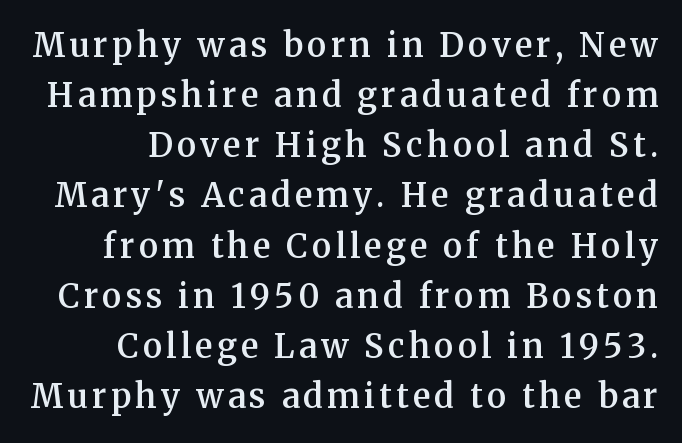
Q: Is the text bold? A: Semi-bold.
Q: Is the text italic (slanted)? A: No, it is upright.
Q: Is the typeface a serif or a sans-serif typeface? A: Serif.
Q: Is the text underlined? A: No.
Q: Is the spacing between lines tight, normal or loose? A: Normal.
Q: Width (condensed, normal, or wide)? A: Normal.
Q: Stroke contrast? A: Medium.
Q: x-height? A: Medium.
Q: Monospaced? A: No.
